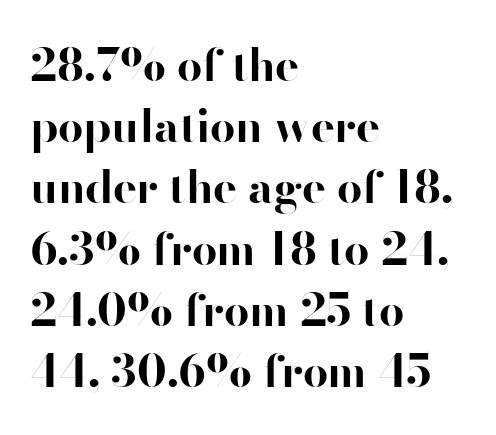
The image shows 45 px bold sans-serif type, upright; set left-aligned, normal line spacing (1.36x), normal letter spacing, not underlined; high stroke contrast and a small x-height.
